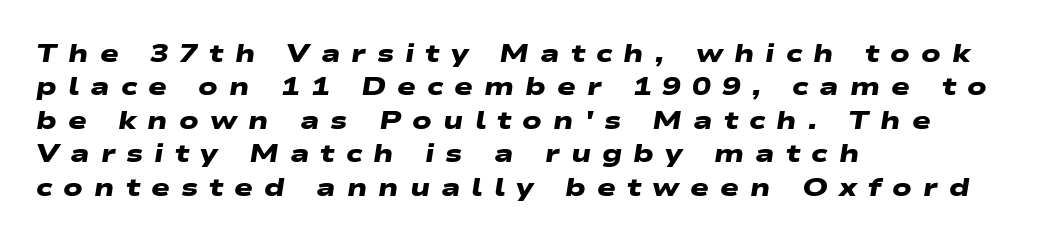
The image shows 25 px bold type; set left-aligned, normal line spacing (1.34x), unusually wide letter spacing (+0.44 em), not underlined.
